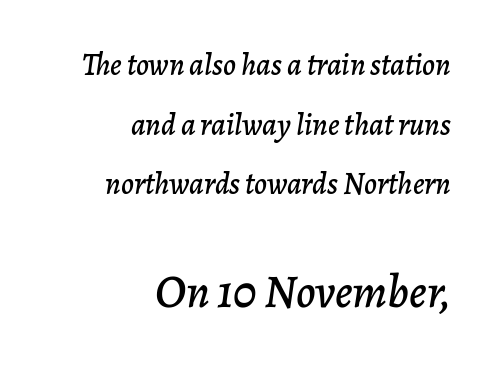
{"italic": "yes", "lean": "right", "slant_degrees": 7, "width": "normal", "stroke_contrast": "low", "x_height": "medium", "monospaced": "no", "underline": "no", "align": "right", "line_spacing": "loose", "line_spacing_ratio": 1.92, "letter_spacing": "normal", "letter_spacing_em": 0.0, "larger_block": "second", "size_ratio": 1.52, "glyph_px": 47}
